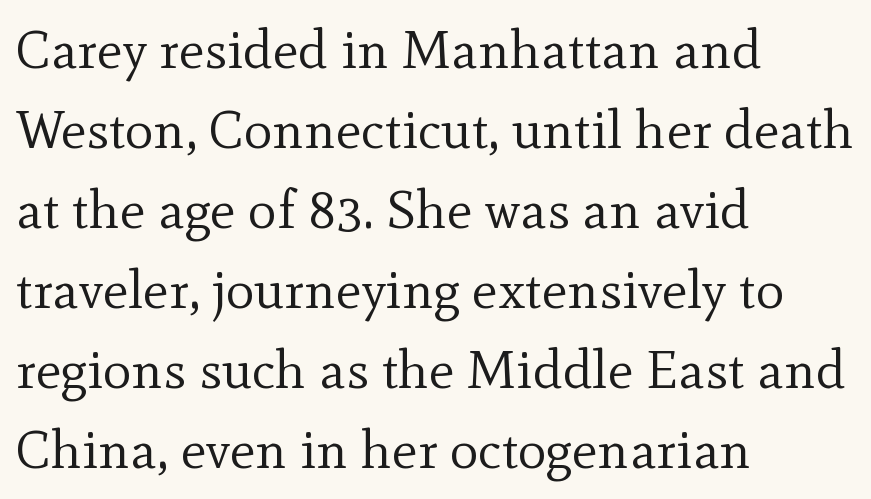
The image shows 54 px regular-weight serif type, upright; set left-aligned, normal line spacing (1.48x), normal letter spacing, not underlined; a small x-height.
